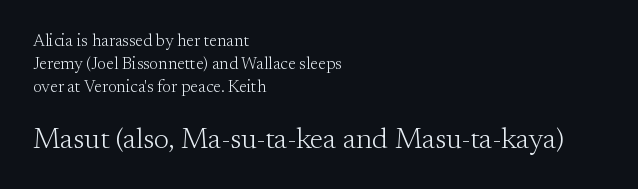
{"serif": "yes", "italic": "no", "bold": "no", "weight": "light", "width": "normal", "stroke_contrast": "medium", "x_height": "small", "monospaced": "no", "underline": "no", "align": "left", "line_spacing": "normal", "line_spacing_ratio": 1.36, "letter_spacing": "normal", "letter_spacing_em": 0.0, "larger_block": "second", "size_ratio": 1.71, "glyph_px": 29}
